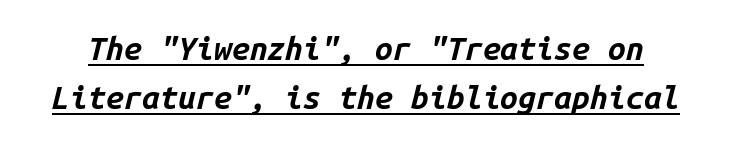
{"italic": "yes", "lean": "right", "slant_degrees": 14, "bold": "yes", "weight": "bold", "width": "normal", "stroke_contrast": "low", "x_height": "medium", "monospaced": "yes", "underline": "yes", "line_spacing": "normal", "line_spacing_ratio": 1.54, "letter_spacing": "normal", "letter_spacing_em": 0.0, "glyph_px": 32}
